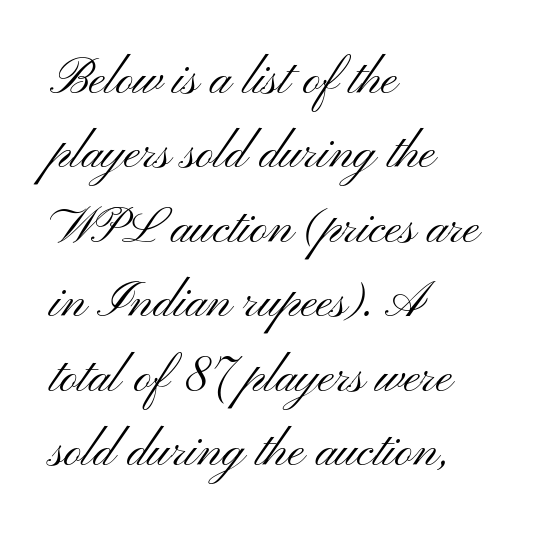
Q: Is the text bold? A: No.
Q: Is the text italic (slanted)? A: Yes.
Q: Is the typeface a serif or a sans-serif typeface? A: Sans-serif.
Q: Is the text underlined? A: No.
Q: How is the paragraph aligned? A: Left-aligned.
Q: Is the spacing between letters normal or unusually wide? A: Normal.
Q: Is the spacing between lines tight, normal or loose? A: Normal.
Q: Width (condensed, normal, or wide)? A: Wide.
Q: Stroke contrast? A: Medium.
Q: x-height? A: Small.
Q: Monospaced? A: No.
